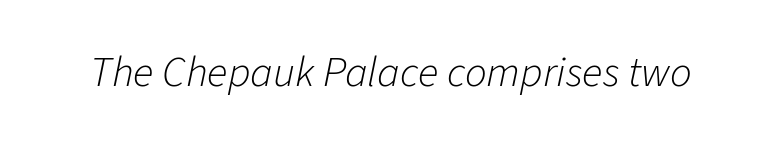
Q: Is the text bold? A: No.
Q: Is the text italic (slanted)? A: Yes, it leans right by about 11 degrees.
Q: Is the text underlined? A: No.
Q: Is the spacing between letters normal or unusually wide? A: Normal.
Q: Width (condensed, normal, or wide)? A: Normal.
Q: Stroke contrast? A: Low.
Q: x-height? A: Medium.
Q: Monospaced? A: No.
